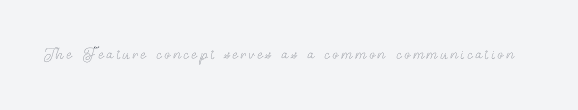
The image shows 21 px text type; set not underlined.
